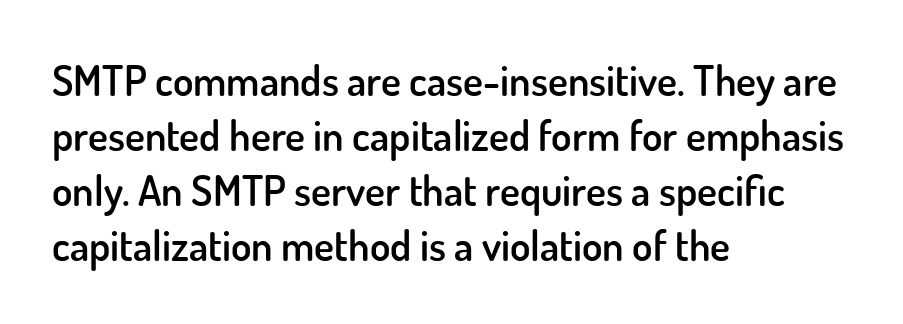
Q: Is the text bold? A: Semi-bold.
Q: Is the text italic (slanted)? A: No, it is upright.
Q: Is the typeface a serif or a sans-serif typeface? A: Sans-serif.
Q: Is the text underlined? A: No.
Q: How is the paragraph aligned? A: Left-aligned.
Q: Is the spacing between letters normal or unusually wide? A: Normal.
Q: Is the spacing between lines tight, normal or loose? A: Normal.
Q: Width (condensed, normal, or wide)? A: Normal.
Q: Stroke contrast? A: Low.
Q: x-height? A: Small.
Q: Monospaced? A: No.
